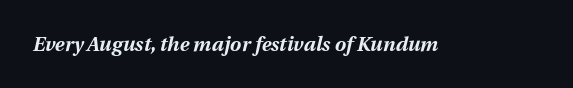
Underline: absent. Strokes here are thick enough to call this a true bold. The face used here is rendered with its standard letterfit. The axis of the letterforms is tilted away from vertical.
